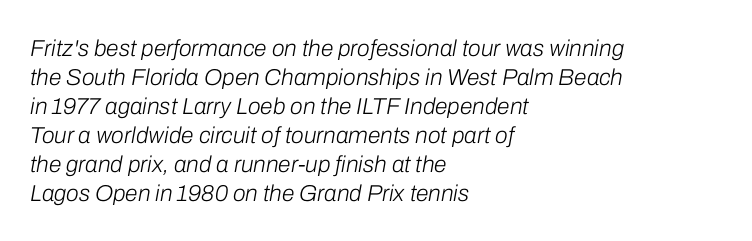
The image shows 23 px text type, italic (leaning right); set left-aligned, normal line spacing (1.26x), normal letter spacing, not underlined.
